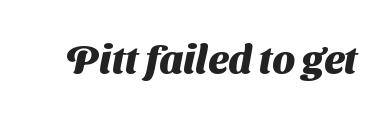
The image shows 40 px heavy sans-serif type; set normal letter spacing, not underlined; medium stroke contrast and a medium x-height.
